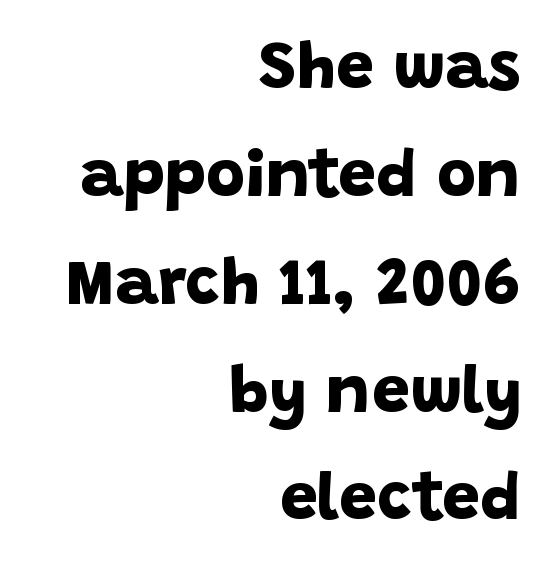
Q: Is the text bold? A: Yes.
Q: Is the typeface a serif or a sans-serif typeface? A: Sans-serif.
Q: Is the text underlined? A: No.
Q: How is the paragraph aligned? A: Right-aligned.
Q: Is the spacing between letters normal or unusually wide? A: Normal.
Q: Is the spacing between lines tight, normal or loose? A: Normal.
Q: Width (condensed, normal, or wide)? A: Normal.
Q: Stroke contrast? A: Low.
Q: x-height? A: Large.
Q: Monospaced? A: No.
